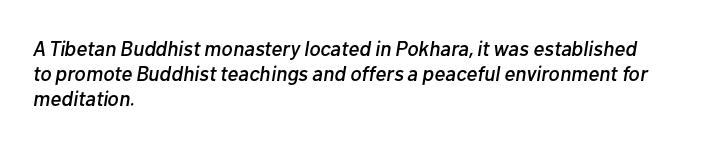
The image shows 21 px text type, italic (leaning right); set left-aligned, line spacing 1.2x, normal letter spacing, not underlined.
